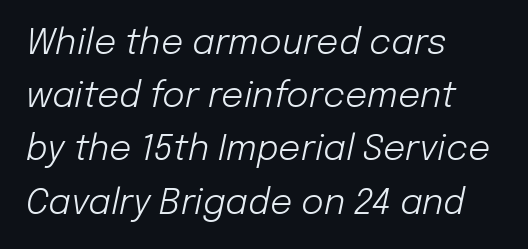
The image shows 35 px light type, italic (leaning right); set left-aligned, normal line spacing (1.52x), normal letter spacing, not underlined; low stroke contrast and a medium x-height.
